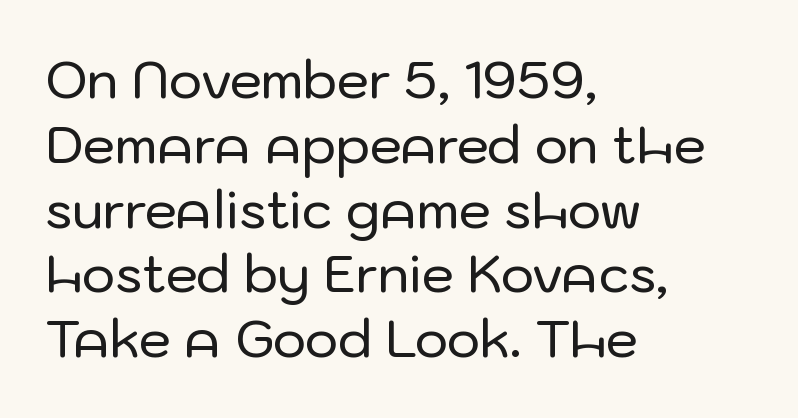
Q: Is the text italic (slanted)? A: No, it is upright.
Q: Is the typeface a serif or a sans-serif typeface? A: Sans-serif.
Q: Is the text underlined? A: No.
Q: How is the paragraph aligned? A: Left-aligned.
Q: Is the spacing between letters normal or unusually wide? A: Normal.
Q: Is the spacing between lines tight, normal or loose? A: Normal.
Q: Width (condensed, normal, or wide)? A: Normal.
Q: Stroke contrast? A: Low.
Q: x-height? A: Medium.
Q: Monospaced? A: No.
